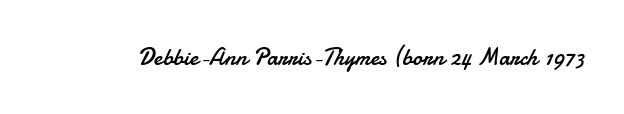
Q: Is the text bold? A: No.
Q: Is the text italic (slanted)? A: Yes.
Q: Is the text underlined? A: No.
Q: Is the spacing between letters normal or unusually wide? A: Normal.
